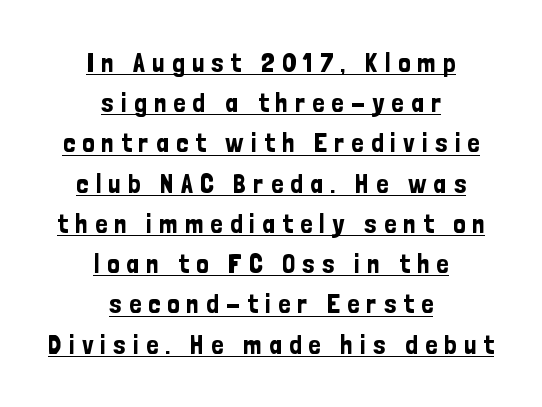
The passage shown stacks its lines at a standard gap. Vertical strokes here are truly vertical. The rendering inserts visible extra space after every character. Both edges are ragged and mirror each other, which tells us the setting is centered. The words here are underlined.
